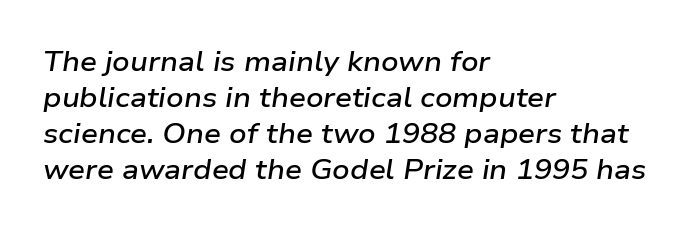
Q: Is the text bold? A: Semi-bold.
Q: Is the text italic (slanted)? A: Yes, it leans right by about 9 degrees.
Q: Is the text underlined? A: No.
Q: How is the paragraph aligned? A: Left-aligned.
Q: Is the spacing between letters normal or unusually wide? A: Normal.
Q: Is the spacing between lines tight, normal or loose? A: Normal.
